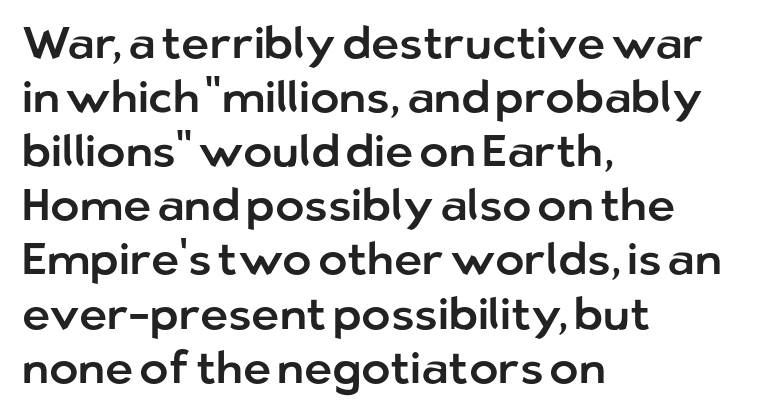
The image shows 44 px sans-serif type, upright; set left-aligned, line spacing 1.23x, normal letter spacing, not underlined; low stroke contrast and a medium x-height.
